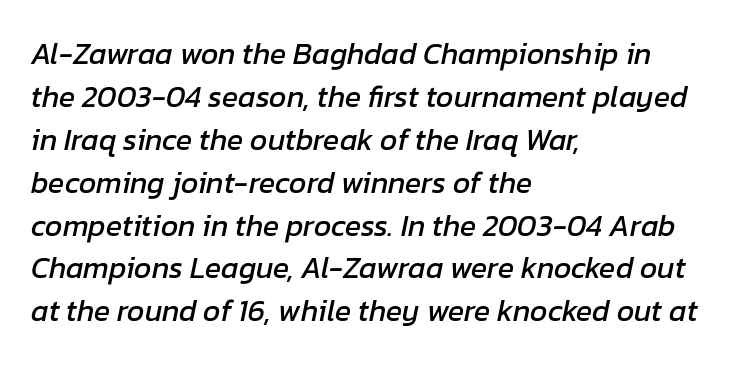
In CSS terms this would be text-align: left. The line-height multiplier appears to be the usual default. These lines are rendered in a variable-pitch font. Style check: oblique. Lines of text with bare space underneath.
